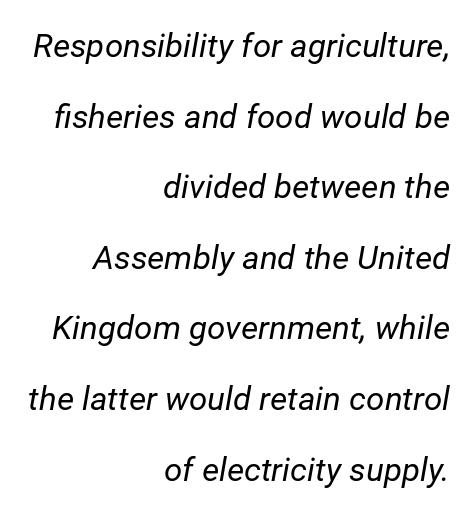
Q: Is the text bold? A: No.
Q: Is the text italic (slanted)? A: Yes, it leans right by about 12 degrees.
Q: Is the text underlined? A: No.
Q: How is the paragraph aligned? A: Right-aligned.
Q: Is the spacing between letters normal or unusually wide? A: Normal.
Q: Is the spacing between lines tight, normal or loose? A: Loose.
Q: Width (condensed, normal, or wide)? A: Normal.
Q: Stroke contrast? A: Low.
Q: x-height? A: Medium.
Q: Monospaced? A: No.
